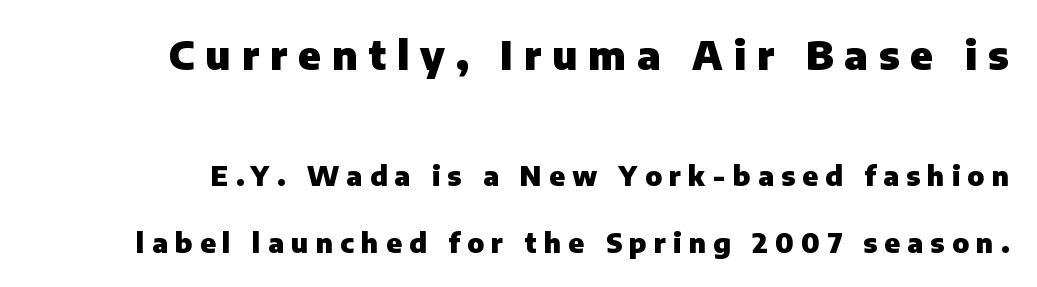
The image shows 40 px heavy sans-serif type, upright; set loose line spacing (2.46x), unusually wide letter spacing (+0.27 em), not underlined; the first (top) block is 1.48x larger; low stroke contrast and a medium x-height.
